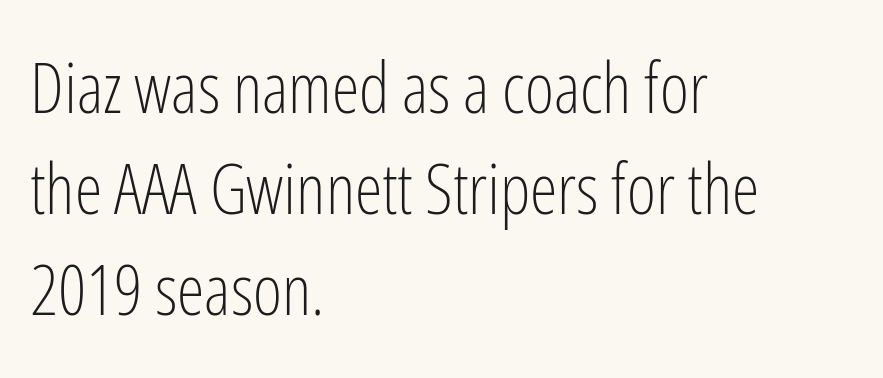
A typesetter would label this face a sans. The type sits square on the baseline with zero lean. Compared with typical body copy, the letter spacing here is the same. Compared with a centered layout, this one pins lines to the left instead. Spacing verdict: proportional, widths tailored to each character. Words float on clear page, feet unadorned.
